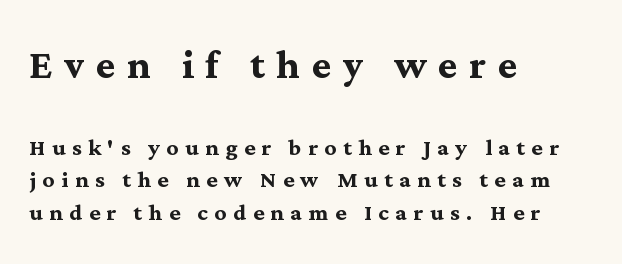
Q: Is the text bold? A: Yes.
Q: Is the text italic (slanted)? A: No, it is upright.
Q: Is the typeface a serif or a sans-serif typeface? A: Serif.
Q: Is the text underlined? A: No.
Q: How is the paragraph aligned? A: Left-aligned.
Q: Is the spacing between letters normal or unusually wide? A: Unusually wide.
Q: Is the spacing between lines tight, normal or loose? A: Tight.
Q: Which block of text is set in a larger size, the first (top) or the second (bottom)? A: The first (top) one.
Q: Width (condensed, normal, or wide)? A: Normal.
Q: Stroke contrast? A: Medium.
Q: x-height? A: Medium.
Q: Monospaced? A: No.
